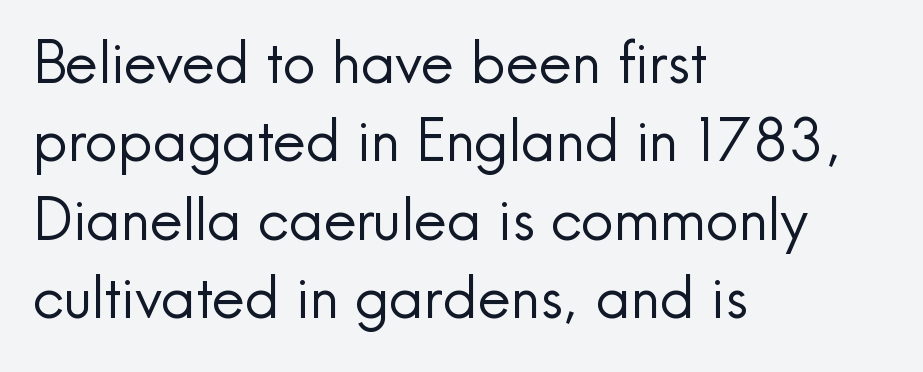
Q: Is the text bold? A: No.
Q: Is the text italic (slanted)? A: No, it is upright.
Q: Is the typeface a serif or a sans-serif typeface? A: Sans-serif.
Q: Is the text underlined? A: No.
Q: How is the paragraph aligned? A: Left-aligned.
Q: Is the spacing between letters normal or unusually wide? A: Normal.
Q: Is the spacing between lines tight, normal or loose? A: Normal.
Q: Width (condensed, normal, or wide)? A: Normal.
Q: x-height? A: Small.
Q: Monospaced? A: No.
